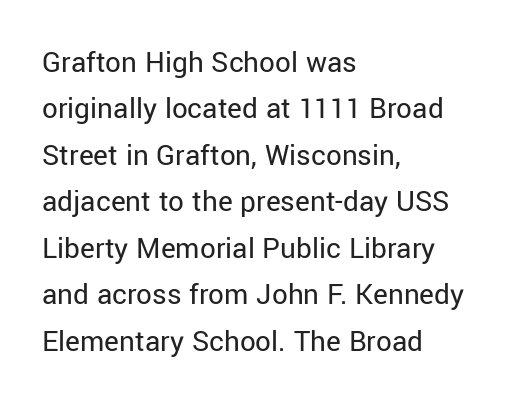
{"serif": "no", "italic": "no", "bold": "no", "weight": "regular", "width": "normal", "stroke_contrast": "low", "x_height": "medium", "monospaced": "no", "underline": "no", "align": "left", "line_spacing": "normal", "line_spacing_ratio": 1.5, "letter_spacing": "normal", "letter_spacing_em": 0.0, "glyph_px": 31}
